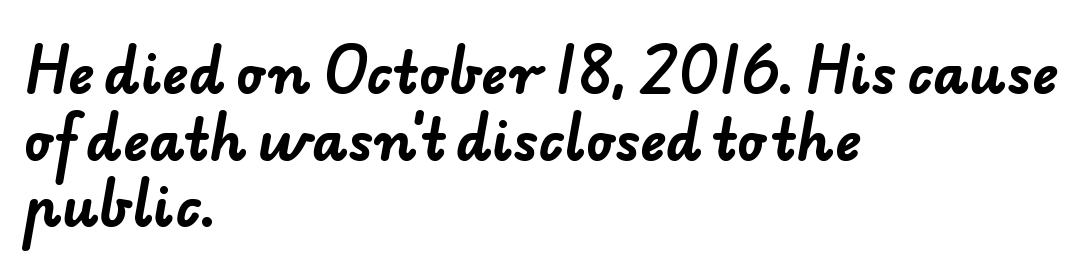
The image shows 55 px bold sans-serif type; set left-aligned, line spacing 1.21x, normal letter spacing, not underlined; low stroke contrast and a small x-height.
